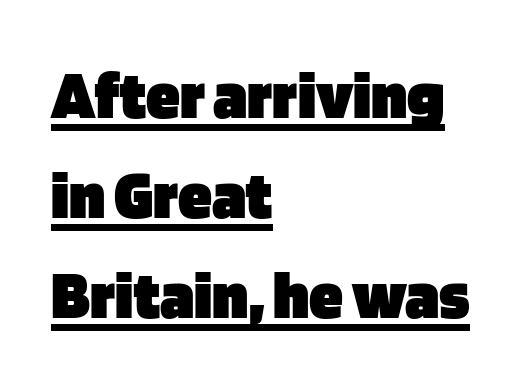
{"serif": "no", "italic": "no", "bold": "yes", "weight": "heavy", "width": "normal", "stroke_contrast": "low", "x_height": "large", "monospaced": "no", "underline": "yes", "align": "left", "line_spacing": "normal", "line_spacing_ratio": 1.45, "letter_spacing": "normal", "letter_spacing_em": 0.0, "glyph_px": 69}
